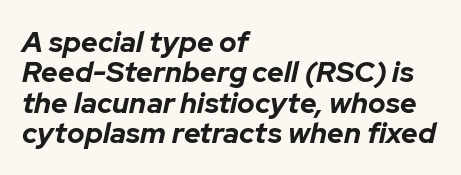
Q: Is the text bold? A: Yes.
Q: Is the text italic (slanted)? A: Yes, it leans right by about 12 degrees.
Q: Is the text underlined? A: No.
Q: How is the paragraph aligned? A: Left-aligned.
Q: Is the spacing between letters normal or unusually wide? A: Normal.
Q: Is the spacing between lines tight, normal or loose? A: Tight.
Q: Width (condensed, normal, or wide)? A: Normal.
Q: Stroke contrast? A: Low.
Q: x-height? A: Medium.
Q: Monospaced? A: No.
